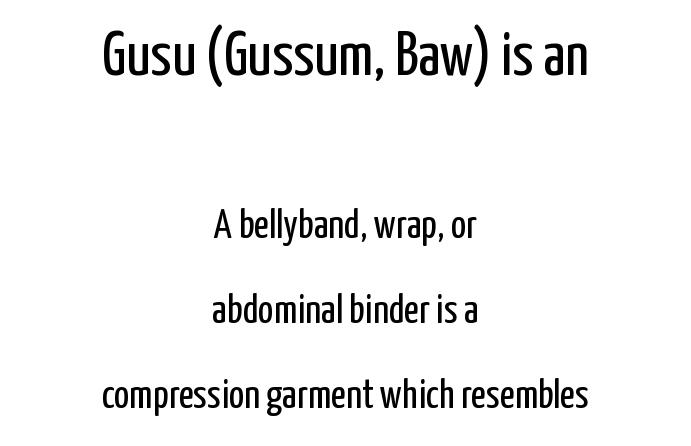
The string is rendered with underlining switched off. In terms of posture, this sample is upright. Letterform terminals end flat and unadorned throughout the passage. Nothing unusual about the tracking: characters are spaced as the font intends. No extra ink here — the face is not bold. Is there much room between lines? Yes — plenty of vertical air separates them.
